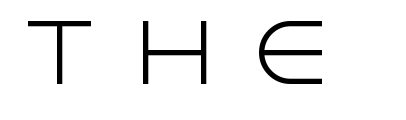
Q: Is the text bold? A: No.
Q: Is the text italic (slanted)? A: No, it is upright.
Q: Is the typeface a serif or a sans-serif typeface? A: Sans-serif.
Q: Is the text underlined? A: No.
Q: Is the spacing between letters normal or unusually wide? A: Unusually wide.
Q: Width (condensed, normal, or wide)? A: Normal.
Q: x-height? A: Large.
Q: Monospaced? A: No.
